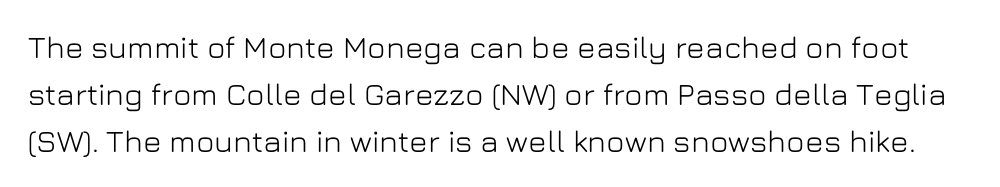
The image shows 31 px sans-serif type, upright; set normal line spacing (1.51x), normal letter spacing, not underlined; low stroke contrast and a medium x-height.
